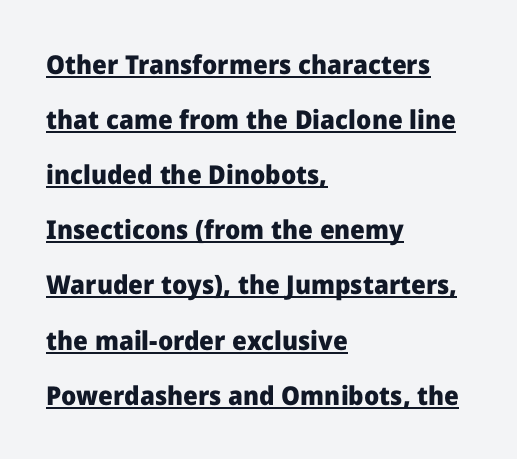
Q: Is the text bold? A: Yes.
Q: Is the text italic (slanted)? A: No, it is upright.
Q: Is the text underlined? A: Yes.
Q: How is the paragraph aligned? A: Left-aligned.
Q: Is the spacing between letters normal or unusually wide? A: Normal.
Q: Is the spacing between lines tight, normal or loose? A: Loose.
